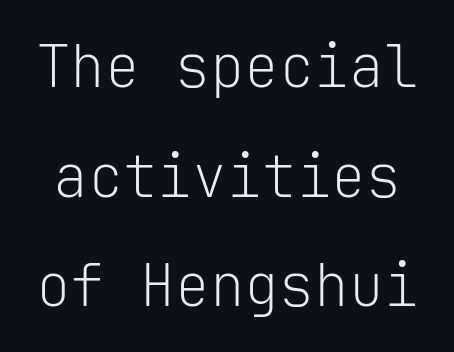
The image shows 58 px light sans-serif type, upright, monospaced; set line spacing 1.89x, normal letter spacing, not underlined; low stroke contrast and a medium x-height.
